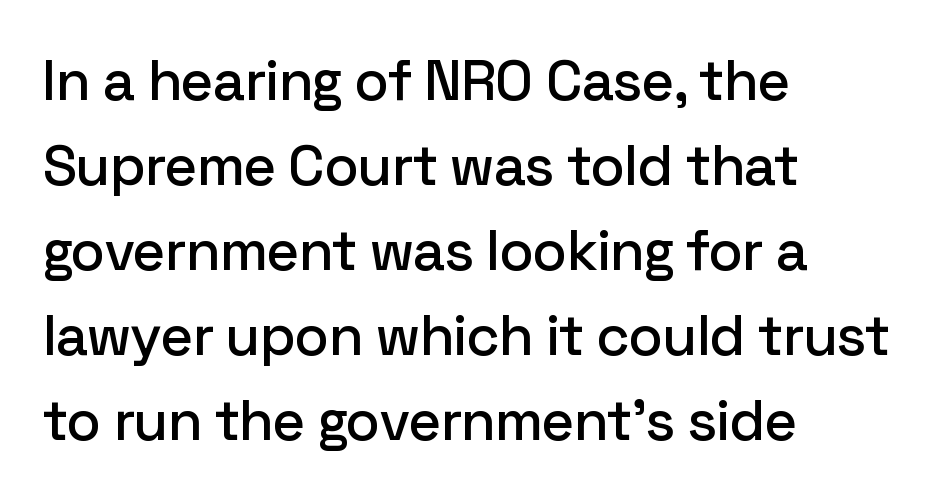
Are there feet on the stems? There aren't — it's a sans. This rendering uses left alignment, leaving the right contour irregular. In terms of leading, this rendering sits right in the middle. The rendering uses natural spacing where letterforms have individual widths. The glyphs are unaccompanied by any horizontal stroke below them.
